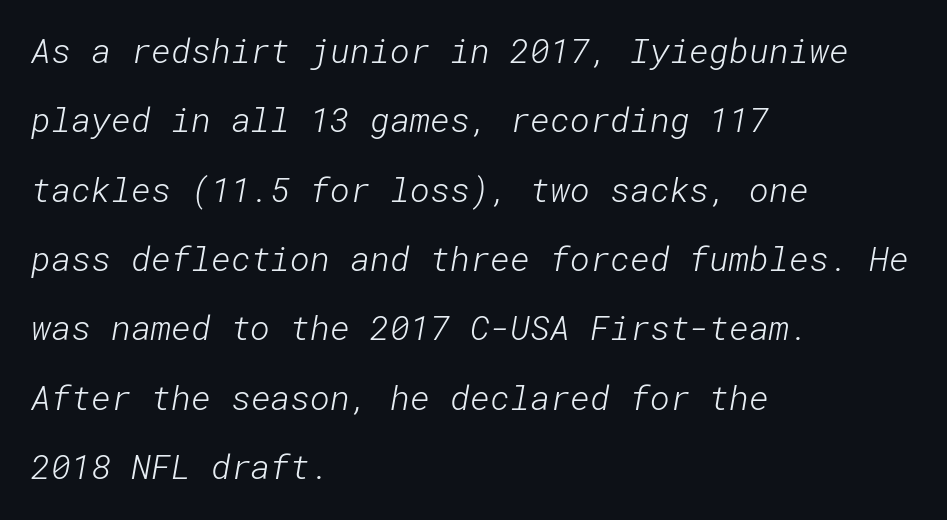
A typesetter would call this leading open, well beyond the default. The letters carry no serifs — their stems end cleanly without finishing strokes. The zone under the glyphs is completely vacant. Alignment: flush left. Bold? No — there's no thickening of the strokes. Tracking value appears to be zero — textbook default spacing.
